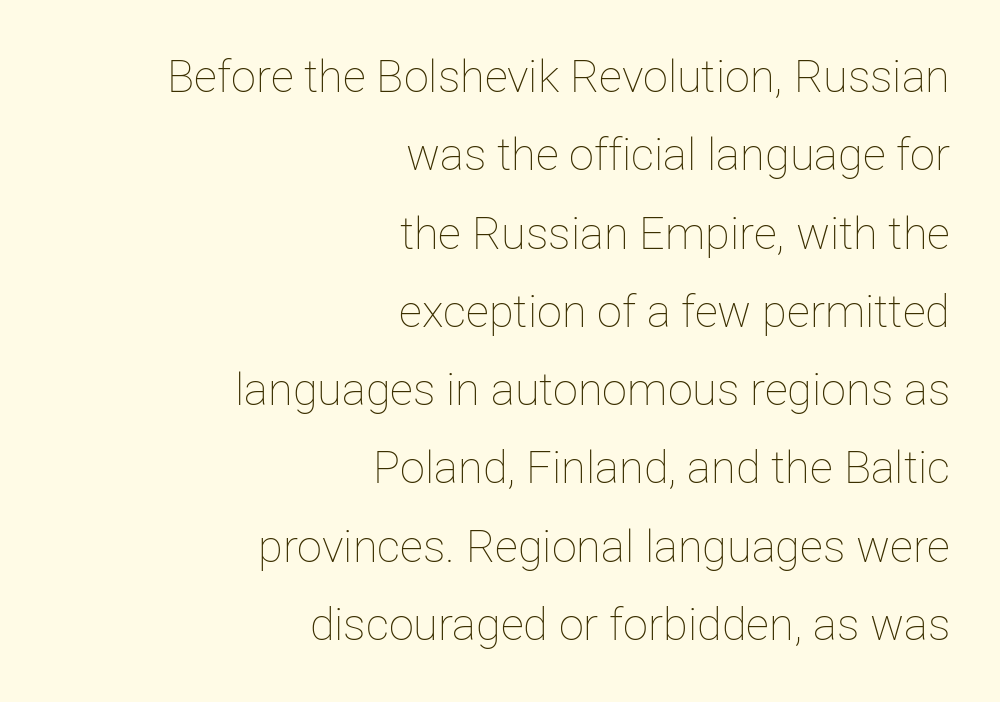
Q: Is the text bold? A: No.
Q: Is the text italic (slanted)? A: No, it is upright.
Q: Is the text underlined? A: No.
Q: How is the paragraph aligned? A: Right-aligned.
Q: Is the spacing between letters normal or unusually wide? A: Normal.
Q: Width (condensed, normal, or wide)? A: Normal.
Q: Stroke contrast? A: Low.
Q: x-height? A: Medium.
Q: Monospaced? A: No.
